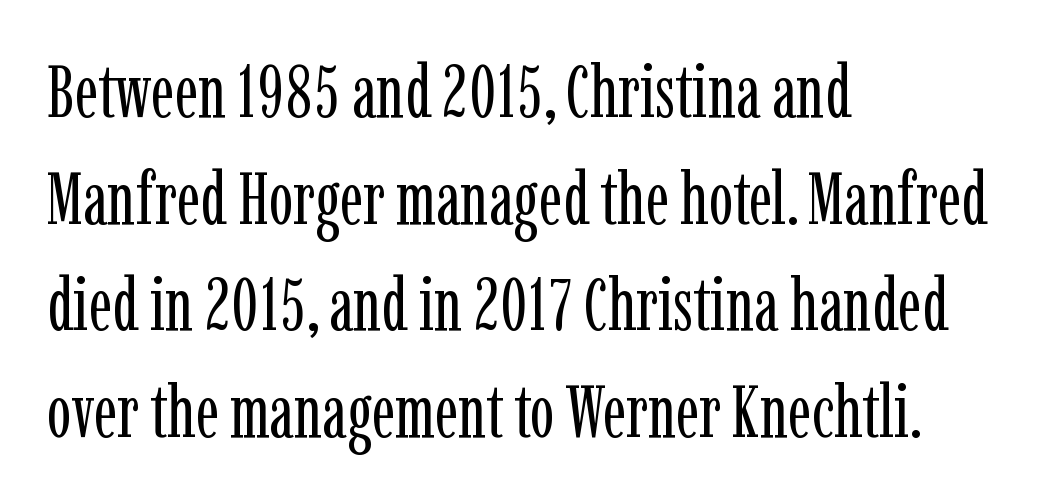
{"serif": "yes", "italic": "no", "bold": "no", "weight": "regular", "width": "condensed", "stroke_contrast": "low", "x_height": "medium", "monospaced": "no", "underline": "no", "align": "left", "line_spacing": "normal", "line_spacing_ratio": 1.46, "letter_spacing": "normal", "letter_spacing_em": 0.0, "glyph_px": 73}
